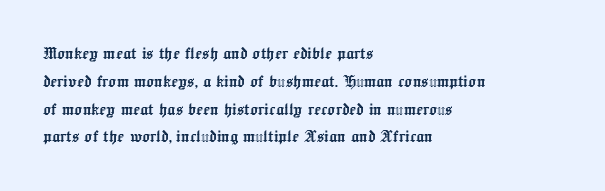
{"italic": "no", "underline": "no", "align": "left", "line_spacing": "normal", "line_spacing_ratio": 1.39, "letter_spacing": "normal", "letter_spacing_em": 0.0, "glyph_px": 20}
